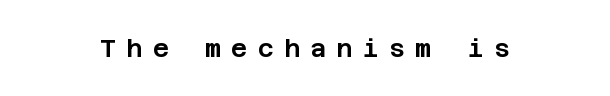
{"italic": "no", "underline": "no", "letter_spacing": "wide", "letter_spacing_em": 0.4, "glyph_px": 25}
